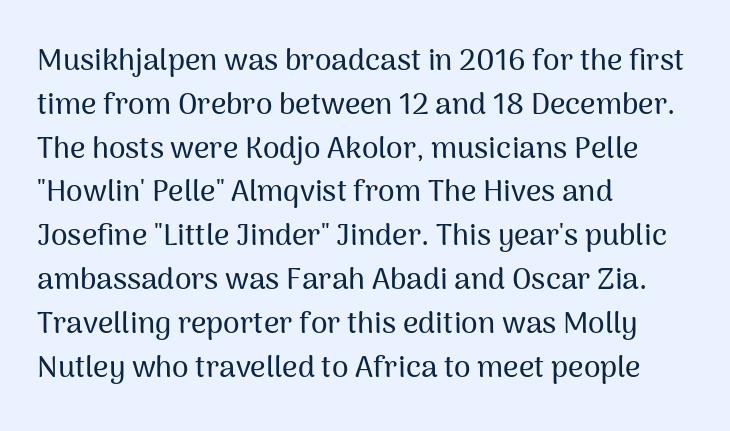
The image shows 30 px sans-serif type, upright; set left-aligned, normal line spacing (1.46x), normal letter spacing, not underlined; medium stroke contrast and a medium x-height.
